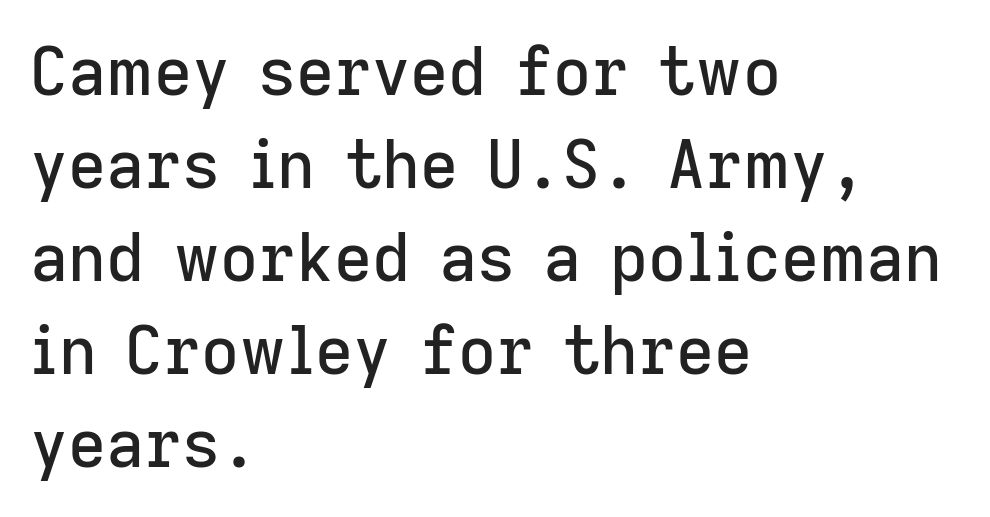
The image shows 66 px sans-serif type, upright; set left-aligned, normal line spacing (1.41x), normal letter spacing, not underlined; low stroke contrast and a medium x-height.
